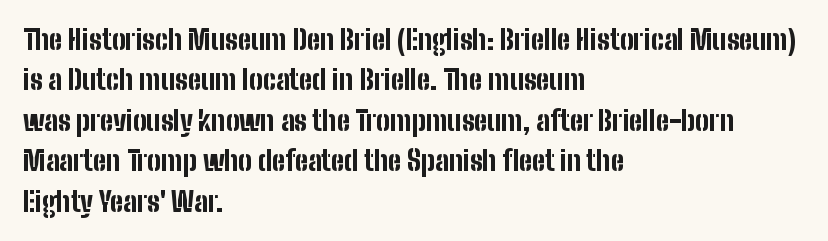
{"italic": "no", "bold": "yes", "underline": "no", "align": "left", "line_spacing": "normal", "line_spacing_ratio": 1.5, "letter_spacing": "normal", "letter_spacing_em": 0.0, "glyph_px": 27}
